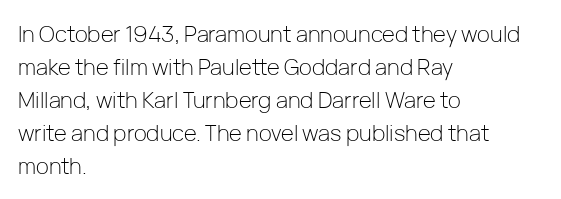
In terms of leading, this rendering sits right in the middle. Quick note: not italic, upright. Stems here are at most as thick as an everyday book face. Letter spacing: default.
